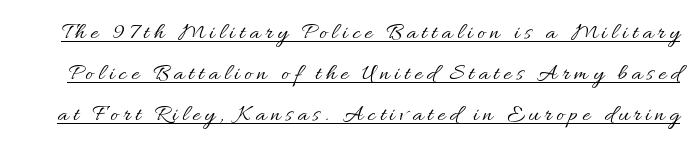
The image shows 24 px text type; set line spacing 1.71x, underlined.
